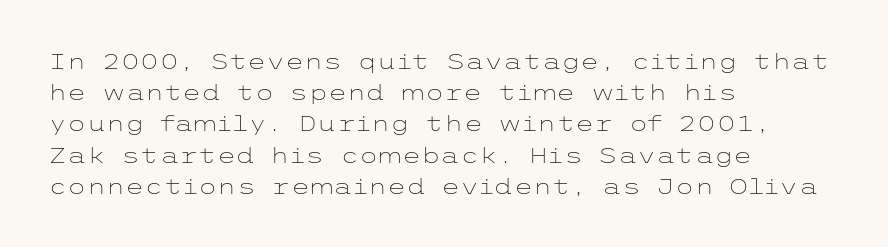
The image shows 22 px text type, upright; set left-aligned, normal line spacing (1.42x), normal letter spacing, not underlined.
